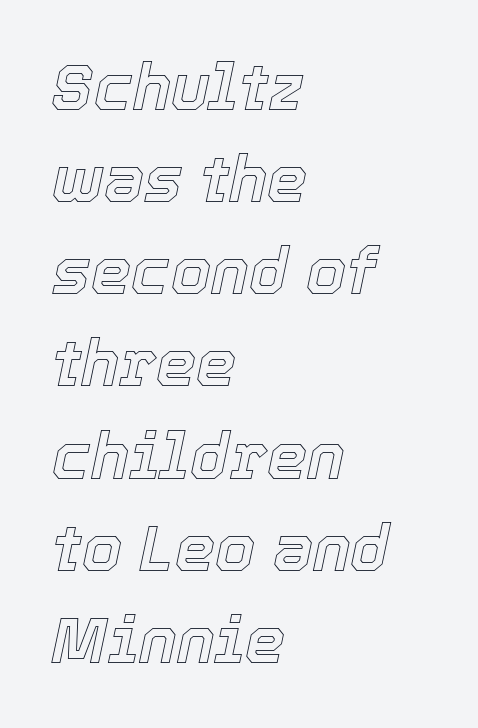
{"italic": "yes", "lean": "right", "slant_degrees": 12, "width": "normal", "x_height": "medium", "monospaced": "no", "underline": "no", "align": "left", "line_spacing": "normal", "line_spacing_ratio": 1.44, "letter_spacing": "normal", "letter_spacing_em": 0.0, "glyph_px": 64}
